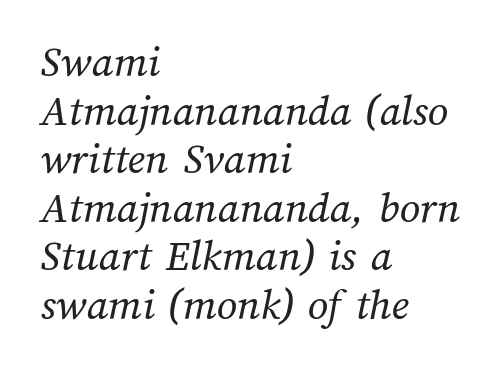
You could barely slide anything between these rows. If you drew a ruler down the left edge, every line would touch it. The letterforms sit at book weight or below. Is this a fixed-width face? No — the glyphs have proportional, varying widths.
